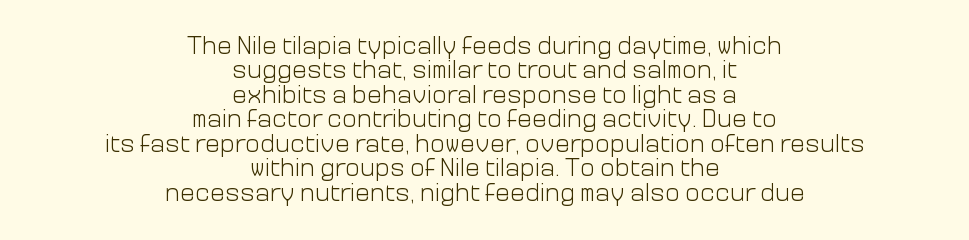
The weight tops out at a normal text grade. Underline: absent. Typeset on center — no edge is straight. This rendering leaves character spacing at its baseline value. The block of text is dense from top to bottom, with scant space between rows. A roman cut, with each character standing at attention.
